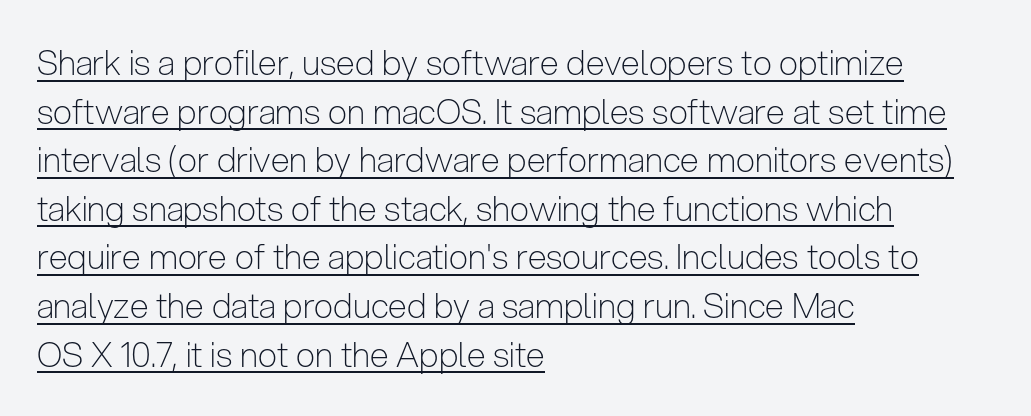
The image shows 34 px light, condensed sans-serif type, upright; set left-aligned, normal line spacing (1.43x), normal letter spacing, underlined; low stroke contrast and a medium x-height.
